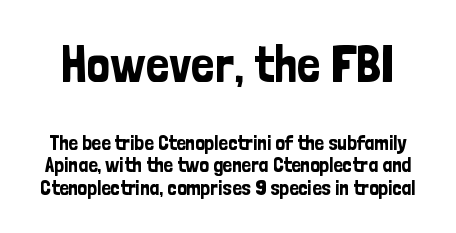
Q: Is the text italic (slanted)? A: No, it is upright.
Q: Is the typeface a serif or a sans-serif typeface? A: Sans-serif.
Q: Is the text underlined? A: No.
Q: Is the spacing between letters normal or unusually wide? A: Normal.
Q: Is the spacing between lines tight, normal or loose? A: Tight.
Q: Which block of text is set in a larger size, the first (top) or the second (bottom)? A: The first (top) one.
Q: Width (condensed, normal, or wide)? A: Condensed.
Q: Stroke contrast? A: Low.
Q: x-height? A: Medium.
Q: Monospaced? A: No.
